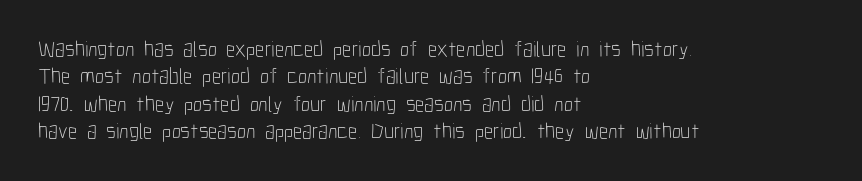
{"italic": "no", "bold": "no", "underline": "no", "align": "left", "line_spacing_ratio": 1.24, "letter_spacing": "normal", "letter_spacing_em": 0.0, "glyph_px": 22}
